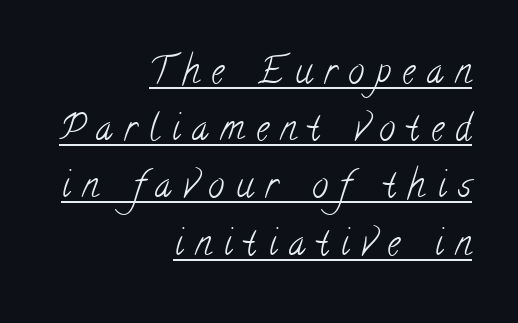
{"bold": "no", "weight": "light", "width": "condensed", "stroke_contrast": "low", "x_height": "small", "monospaced": "no", "underline": "yes", "align": "right", "line_spacing": "normal", "line_spacing_ratio": 1.59, "letter_spacing": "wide", "letter_spacing_em": 0.33, "glyph_px": 36}
